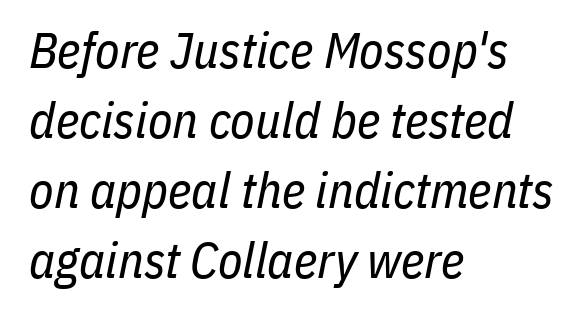
This block has exactly the height ordinary leading produces. The passage shown is typed in a proportional face where columns would drift. The font's italic variant was chosen for this text. Weight: not bold — regular or lighter.
